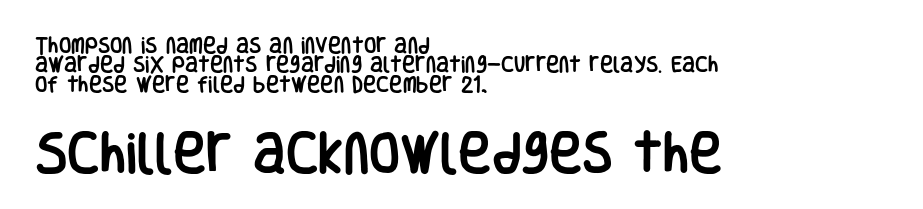
{"serif": "no", "italic": "no", "width": "condensed", "stroke_contrast": "low", "x_height": "large", "monospaced": "no", "underline": "no", "align": "left", "line_spacing": "tight", "line_spacing_ratio": 1.07, "letter_spacing": "normal", "letter_spacing_em": 0.0, "larger_block": "second", "size_ratio": 2.5, "glyph_px": 45}
